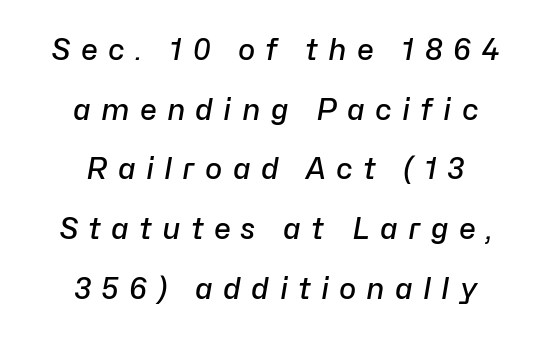
Q: Is the text bold? A: Semi-bold.
Q: Is the text italic (slanted)? A: Yes, it leans right by about 10 degrees.
Q: Is the text underlined? A: No.
Q: How is the paragraph aligned? A: Centered.
Q: Is the spacing between letters normal or unusually wide? A: Unusually wide.
Q: Is the spacing between lines tight, normal or loose? A: Loose.
Q: Width (condensed, normal, or wide)? A: Normal.
Q: Stroke contrast? A: Low.
Q: x-height? A: Medium.
Q: Monospaced? A: No.
